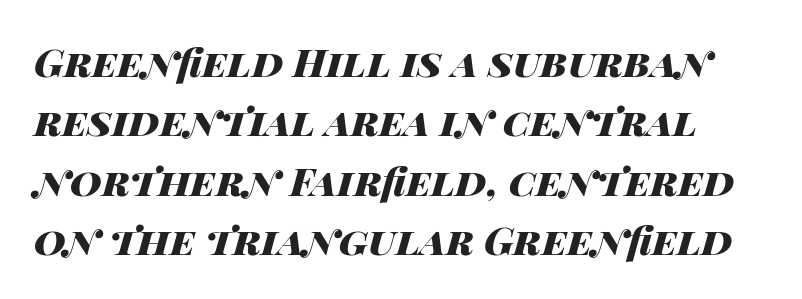
The image shows 39 px heavy, wide type, italic (leaning right); set normal line spacing (1.52x), normal letter spacing, not underlined; high stroke contrast and a large x-height.
